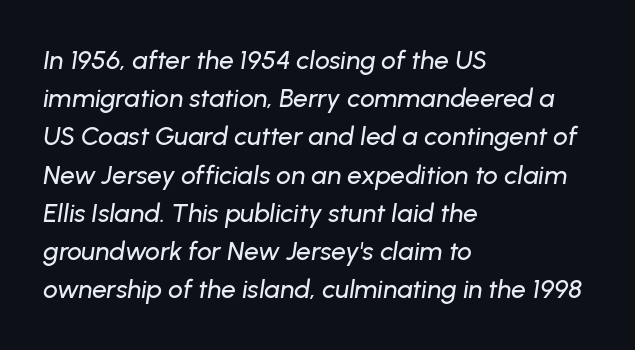
These lines were composed using italics. Leftover space on each line is placed entirely after the last word. Quick note: interline space is typical. A bare baseline throughout the passage. Tracking here is standard; glyphs follow each other at the usual distance.
